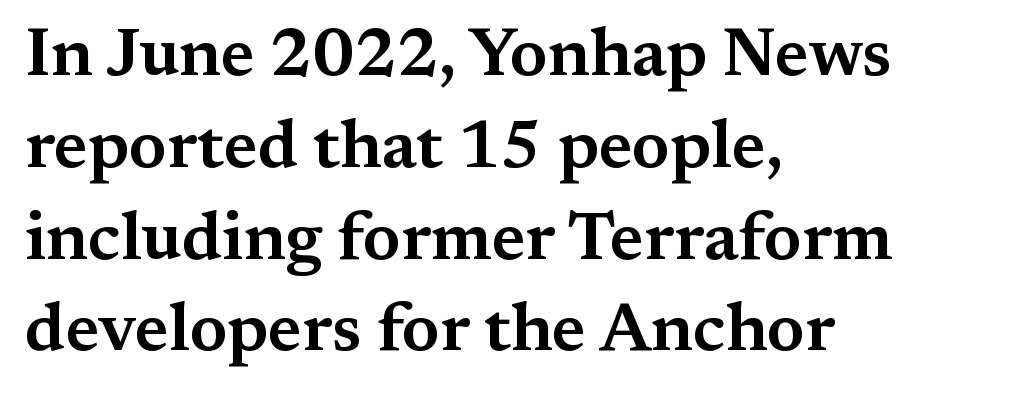
The image shows 67 px wide serif type, upright; set left-aligned, normal line spacing (1.37x), normal letter spacing, not underlined; medium stroke contrast and a medium x-height.
